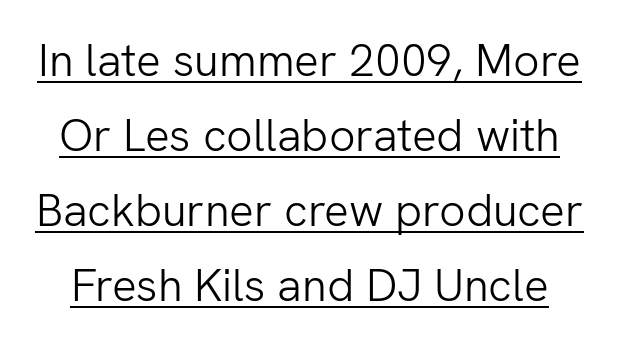
Q: Is the text bold? A: No.
Q: Is the text italic (slanted)? A: No, it is upright.
Q: Is the typeface a serif or a sans-serif typeface? A: Sans-serif.
Q: Is the text underlined? A: Yes.
Q: Is the spacing between letters normal or unusually wide? A: Normal.
Q: Is the spacing between lines tight, normal or loose? A: Normal.
Q: Width (condensed, normal, or wide)? A: Normal.
Q: Stroke contrast? A: Low.
Q: x-height? A: Medium.
Q: Monospaced? A: No.
